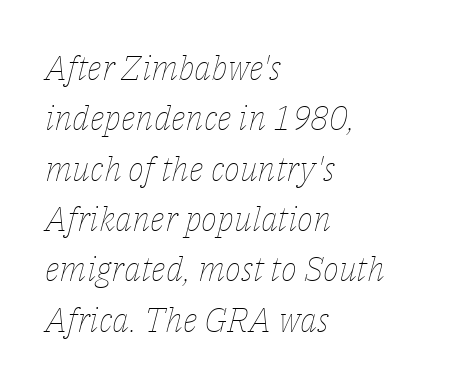
The strip under each line holds only bare page. Students, observe: this is what conventionally led text looks like. The passage is arranged the way most books set body copy — flush left. Default kerning and tracking; the words read as compact shapes. Weight class: somewhere from thin through regular. Would a proofreader flag this as italicized? Yes.
